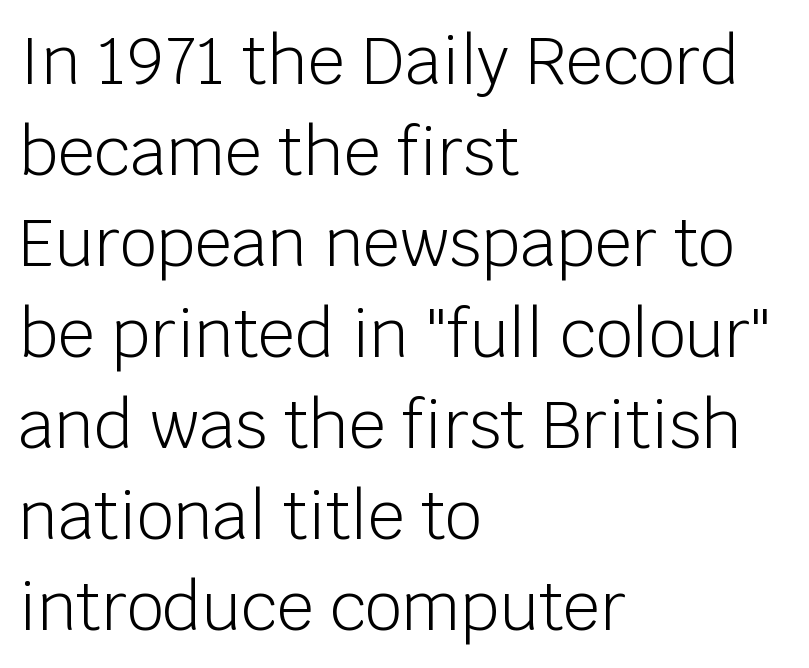
The rendering shows plain stroke endings on the letterforms — a sans-serif design. Proportional: the letters do not fall into vertical columns. Successive baselines arrive at the customary interval. Standard letterfit; no display-style spreading of the glyphs.
